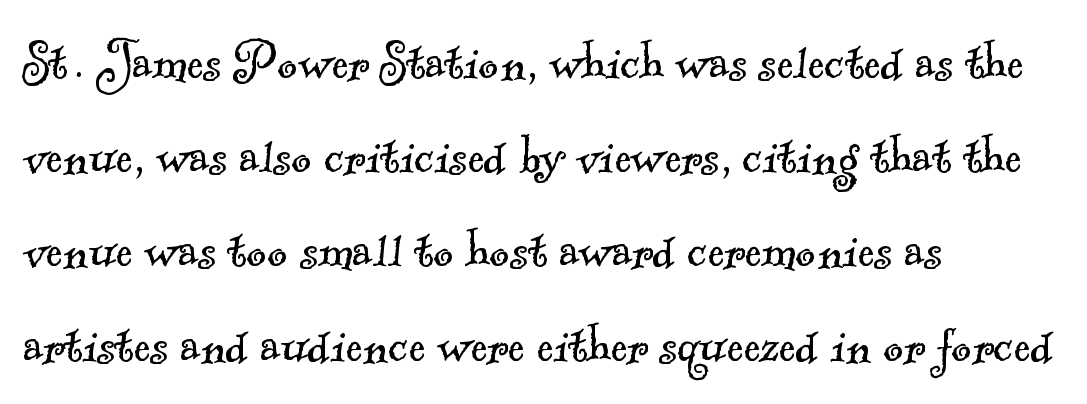
Q: Is the text bold? A: No.
Q: Is the typeface a serif or a sans-serif typeface? A: Serif.
Q: Is the text underlined? A: No.
Q: How is the paragraph aligned? A: Left-aligned.
Q: Is the spacing between letters normal or unusually wide? A: Normal.
Q: Is the spacing between lines tight, normal or loose? A: Normal.
Q: Width (condensed, normal, or wide)? A: Normal.
Q: x-height? A: Small.
Q: Monospaced? A: No.
